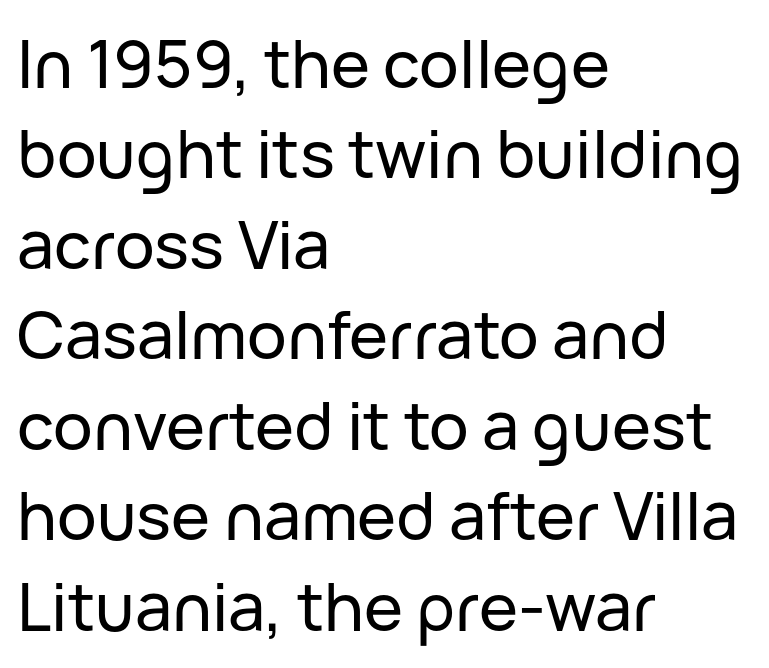
You could not count columns in this text — the font is proportionally spaced. The block of text has a typical density, with ordinary space between rows. Descender tails drop into unmarked territory. The passage is arranged the way most books set body copy — flush left.
